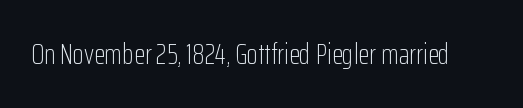
Do the characters align in a grid? No, the font is proportional. The specimen reads as upright at a glance. The tracking reads as untouched default to a designer's eye. Serifs: no, the terminals of the letterforms are clean. Stems and bowls with no extra thickness — not bold.
